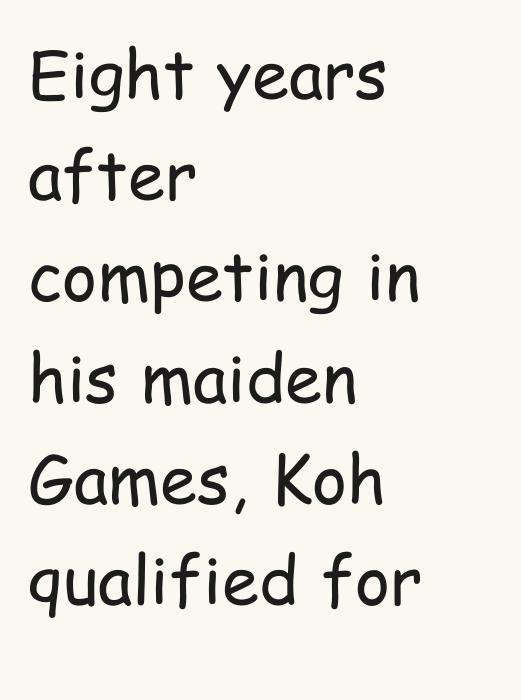
The image shows 67 px regular-weight, condensed sans-serif type, upright; set left-aligned, normal line spacing (1.51x), normal letter spacing, not underlined; low stroke contrast and a medium x-height.
